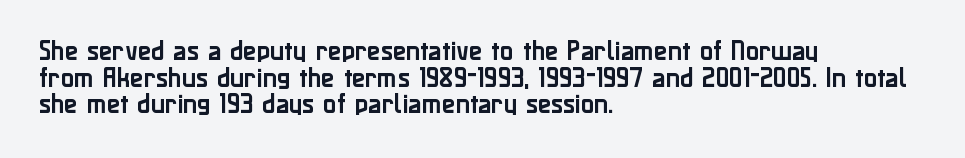
A student would call this left alignment; a typographer would say flush left, rag right. Nobody touched the tracking dial on this one. Tall strokes in this sample are plumb rather than angled. Descenders are the only things crossing below the line.
